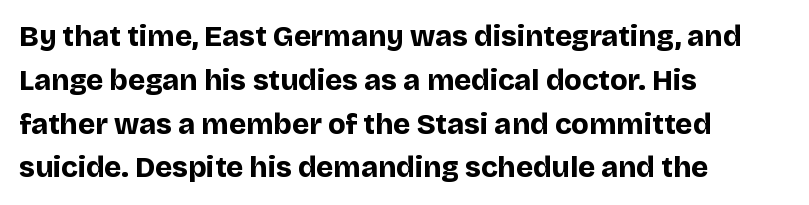
Vertical strokes here are truly vertical. Does the copy run flush right? No — it runs flush left. Summary of vertical rhythm: regular, with standard interline spacing. Spacing verdict: proportional, widths tailored to each character. No feet cap the strokes, marking this as sans-serif type.
